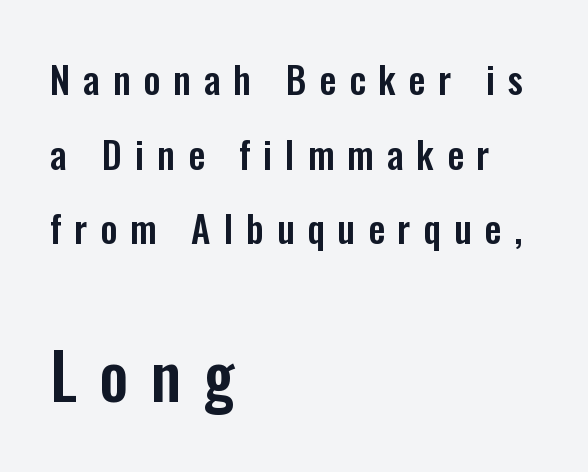
No word sits above an underline. Reading down the column, the eye jumps a long way to each next line. To sum up the face: it is a sans, with no serifs. Do the characters align in a grid? No, the font is proportional. The lettering stays uniformly vertical, giving the passage a roman look.
